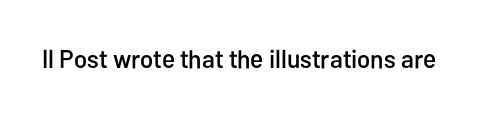
The image shows 26 px text type, upright; set normal letter spacing, not underlined.
